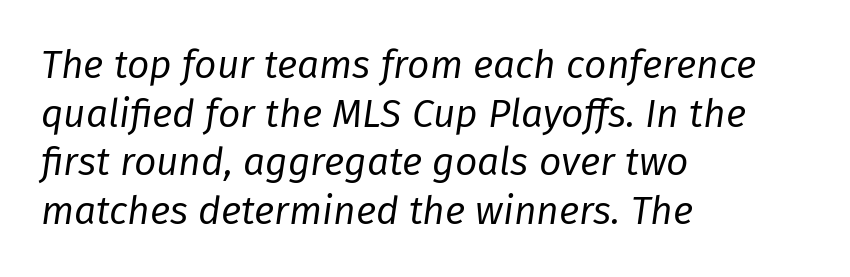
Q: Is the text bold? A: No.
Q: Is the text italic (slanted)? A: Yes, it leans right by about 8 degrees.
Q: Is the text underlined? A: No.
Q: How is the paragraph aligned? A: Left-aligned.
Q: Is the spacing between letters normal or unusually wide? A: Normal.
Q: Is the spacing between lines tight, normal or loose? A: Normal.
Q: Width (condensed, normal, or wide)? A: Normal.
Q: Stroke contrast? A: Low.
Q: x-height? A: Medium.
Q: Monospaced? A: No.
